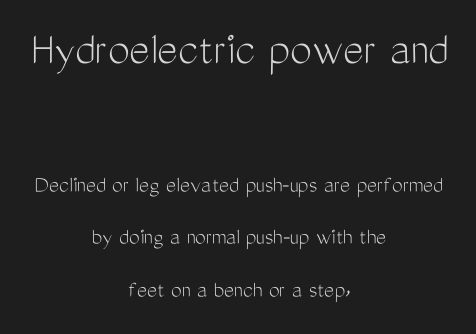
Q: Is the text bold? A: No.
Q: Is the text italic (slanted)? A: No, it is upright.
Q: Is the typeface a serif or a sans-serif typeface? A: Sans-serif.
Q: Is the text underlined? A: No.
Q: How is the paragraph aligned? A: Centered.
Q: Is the spacing between letters normal or unusually wide? A: Normal.
Q: Is the spacing between lines tight, normal or loose? A: Loose.
Q: Which block of text is set in a larger size, the first (top) or the second (bottom)? A: The first (top) one.
Q: Width (condensed, normal, or wide)? A: Condensed.
Q: Stroke contrast? A: Medium.
Q: x-height? A: Medium.
Q: Monospaced? A: No.
